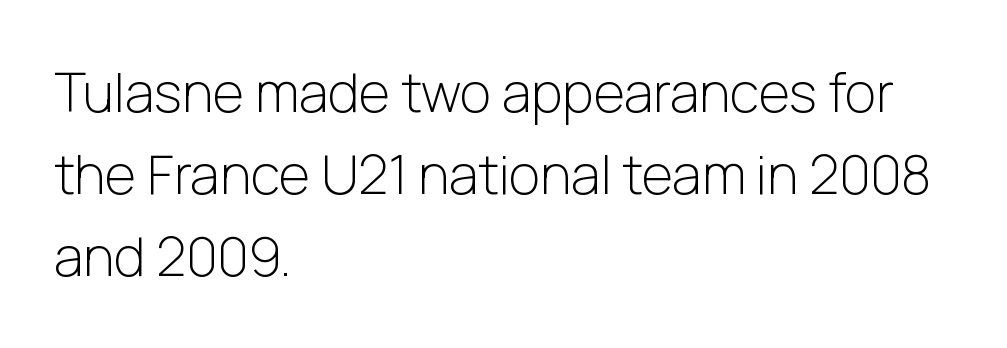
The image shows 54 px light sans-serif type, upright; set left-aligned, normal line spacing (1.52x), normal letter spacing, not underlined; low stroke contrast and a medium x-height.
